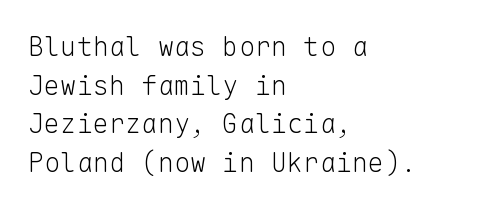
Stroke thickness stays within the range of a standard reading face or lighter. Notice how descenders clear the ascenders below comfortably — that's standard leading. There is no visible air inserted between adjacent glyphs. Casual observation: everything's shoved over to the left. The specimen omits any rule beneath the text block's lines. The letters stand straight up with perfectly vertical stems.
